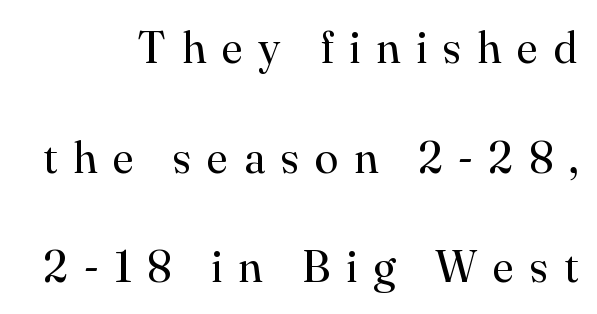
Q: Is the text bold? A: No.
Q: Is the text italic (slanted)? A: No, it is upright.
Q: Is the typeface a serif or a sans-serif typeface? A: Serif.
Q: Is the text underlined? A: No.
Q: Is the spacing between letters normal or unusually wide? A: Unusually wide.
Q: Is the spacing between lines tight, normal or loose? A: Loose.
Q: Width (condensed, normal, or wide)? A: Normal.
Q: Stroke contrast? A: High.
Q: x-height? A: Small.
Q: Monospaced? A: No.
